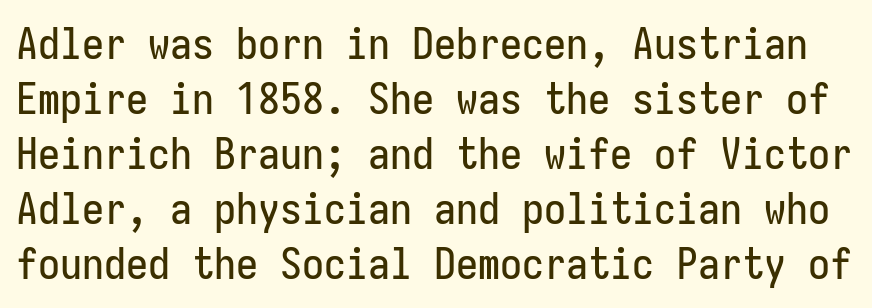
The image shows 44 px condensed sans-serif type, upright, monospaced; set normal line spacing (1.25x), normal letter spacing, not underlined; low stroke contrast and a medium x-height.
